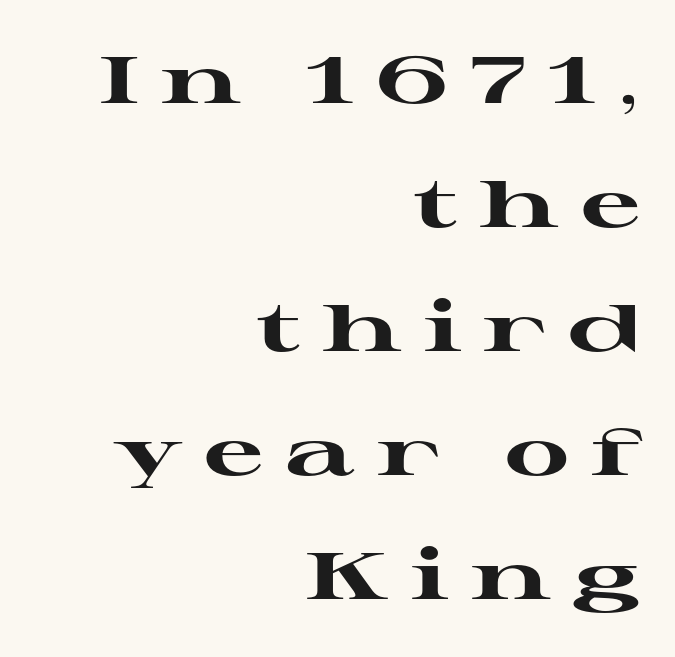
The paragraph shown leans on its right margin. Weight: bold. This is the regular roman posture of the typeface. Stroke terminals: seriffed. Spacing between characters has been opened up far beyond the box default.
